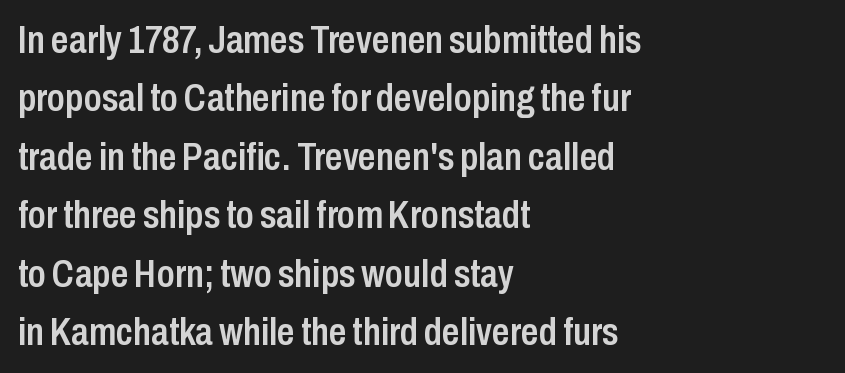
Q: Is the text bold? A: Semi-bold.
Q: Is the text italic (slanted)? A: No, it is upright.
Q: Is the typeface a serif or a sans-serif typeface? A: Sans-serif.
Q: Is the text underlined? A: No.
Q: How is the paragraph aligned? A: Left-aligned.
Q: Is the spacing between letters normal or unusually wide? A: Normal.
Q: Is the spacing between lines tight, normal or loose? A: Normal.
Q: Width (condensed, normal, or wide)? A: Condensed.
Q: Stroke contrast? A: Low.
Q: x-height? A: Medium.
Q: Monospaced? A: No.
